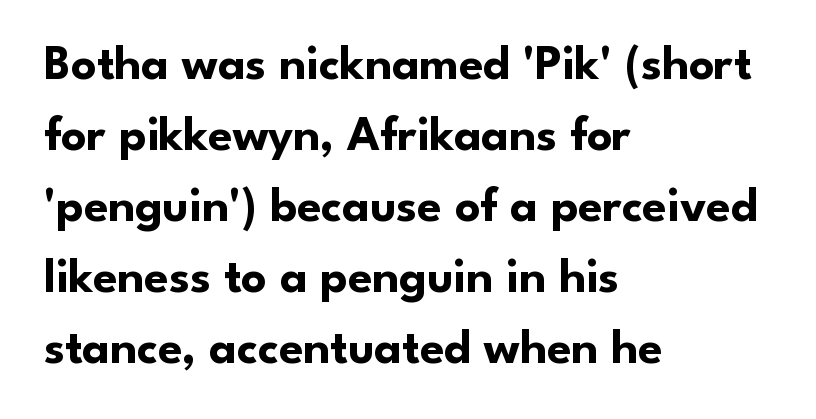
The image shows 49 px bold sans-serif type, upright; set left-aligned, normal line spacing (1.45x), normal letter spacing, not underlined; low stroke contrast and a small x-height.
